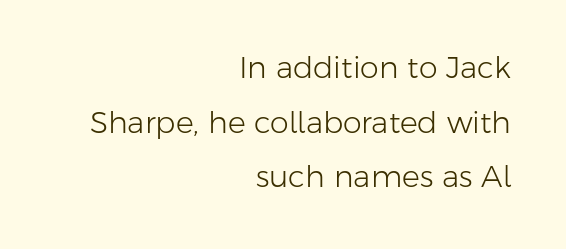
Looks like regular typesetting: each glyph gets only the width it needs. Notice how the stems are strictly vertical — no italics here. This rendering employs a face without finishing strokes, i.e., a sans-serif. Has an underline been added? It has not. Default kerning and tracking; the words read as compact shapes.
